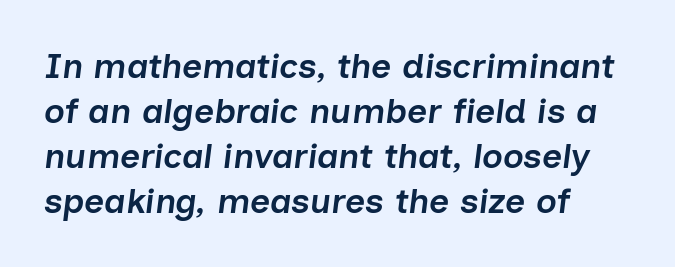
{"italic": "yes", "lean": "right", "slant_degrees": 7, "bold": "semi", "weight": "semibold", "width": "normal", "stroke_contrast": "low", "x_height": "medium", "monospaced": "no", "underline": "no", "align": "left", "line_spacing": "normal", "line_spacing_ratio": 1.29, "letter_spacing": "normal", "letter_spacing_em": 0.0, "glyph_px": 35}
